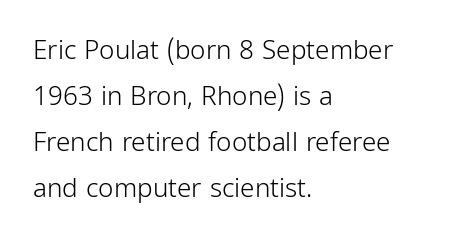
The image shows 26 px text type, upright; set left-aligned, line spacing 1.77x, normal letter spacing, not underlined.
